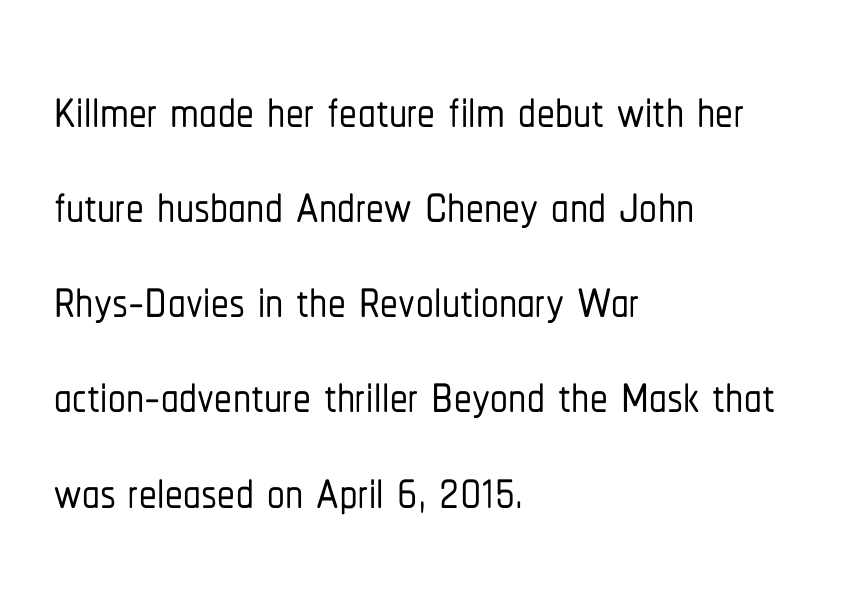
Q: Is the text italic (slanted)? A: No, it is upright.
Q: Is the typeface a serif or a sans-serif typeface? A: Sans-serif.
Q: Is the text underlined? A: No.
Q: How is the paragraph aligned? A: Left-aligned.
Q: Is the spacing between letters normal or unusually wide? A: Normal.
Q: Is the spacing between lines tight, normal or loose? A: Normal.
Q: Width (condensed, normal, or wide)? A: Condensed.
Q: Stroke contrast? A: Low.
Q: x-height? A: Medium.
Q: Monospaced? A: No.
